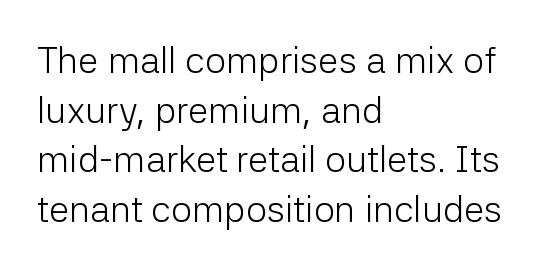
The image shows 37 px light sans-serif type, upright; set left-aligned, normal line spacing (1.34x), normal letter spacing, not underlined; low stroke contrast and a medium x-height.
